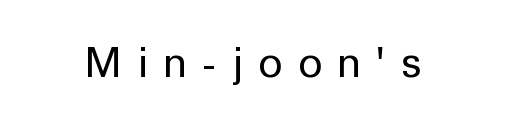
Inter-character spacing is expanded well beyond the font's built-in metrics. The designer went with a sans here, leaving each stem footless. No italicization has been applied; the sample stays upright. Each stroke keeps to a modest, everyday thickness or less.
